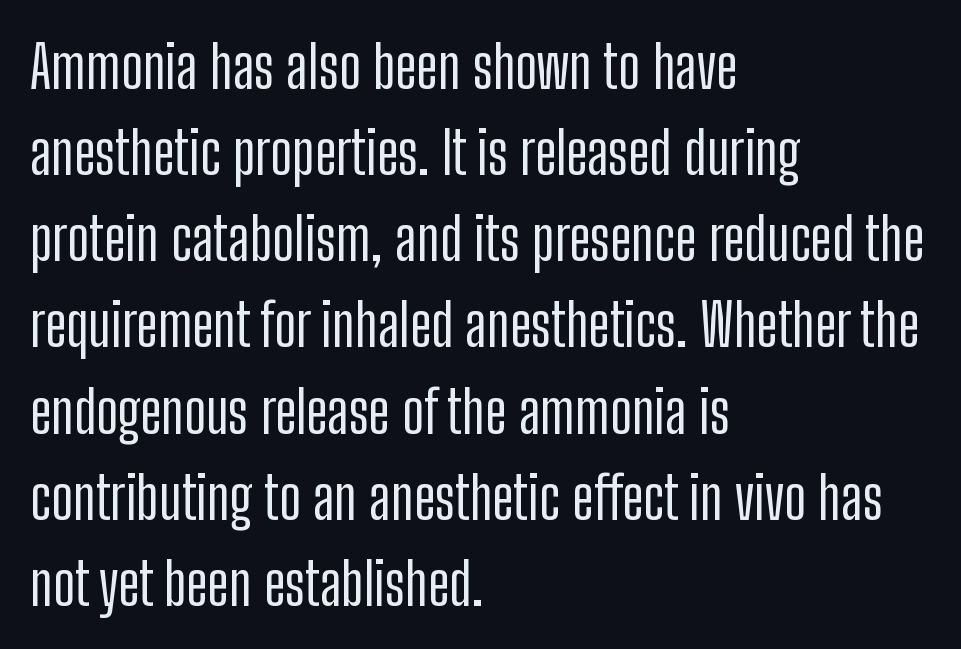
Regular leading. This sample is left-justified, so line endings fall wherever the words run out. The strip under each line holds only bare page. The letters advance in unequal steps, a hallmark of proportional type. Type style note: lacks serifs. Short note: letters normally spaced.
